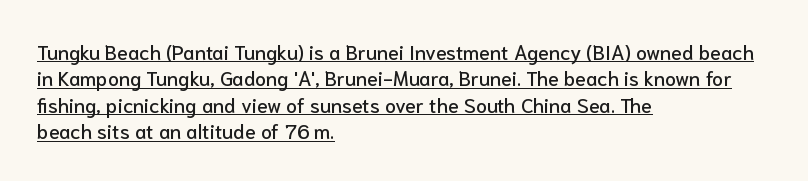
{"italic": "no", "underline": "yes", "align": "left", "line_spacing": "normal", "line_spacing_ratio": 1.32, "letter_spacing": "normal", "letter_spacing_em": 0.0, "glyph_px": 20}
